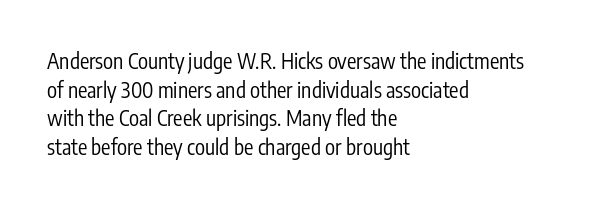
The image shows 21 px text type, upright; set left-aligned, normal line spacing (1.36x), normal letter spacing, not underlined.
